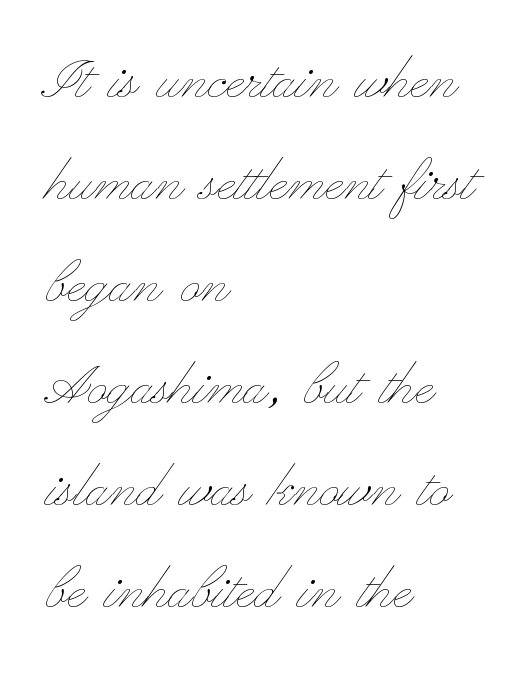
The image shows 68 px thin, wide type; set left-aligned, normal line spacing (1.5x), normal letter spacing, not underlined; low stroke contrast and a small x-height.
